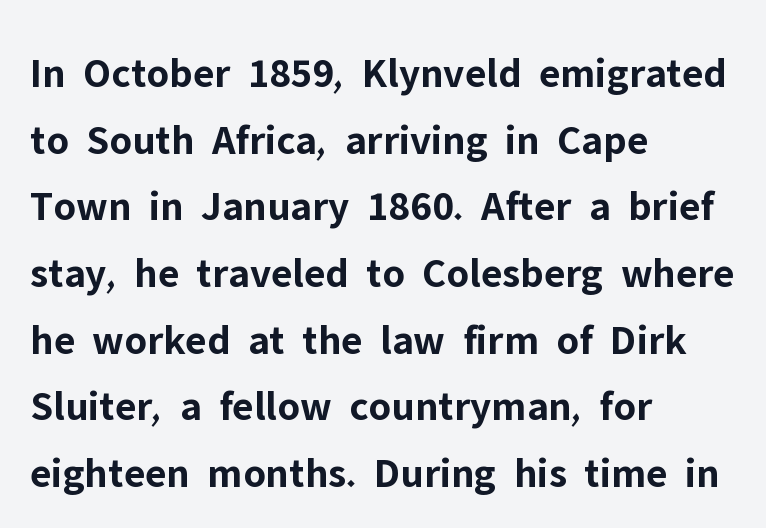
The image shows 43 px bold sans-serif type, upright; set left-aligned, normal line spacing (1.55x), normal letter spacing, not underlined; low stroke contrast and a medium x-height.
